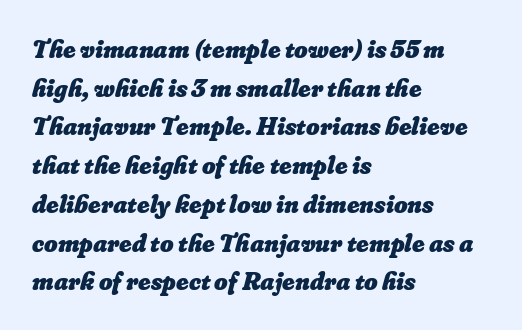
Q: Is the text bold? A: Yes.
Q: Is the text underlined? A: No.
Q: How is the paragraph aligned? A: Left-aligned.
Q: Is the spacing between letters normal or unusually wide? A: Normal.
Q: Is the spacing between lines tight, normal or loose? A: Normal.
